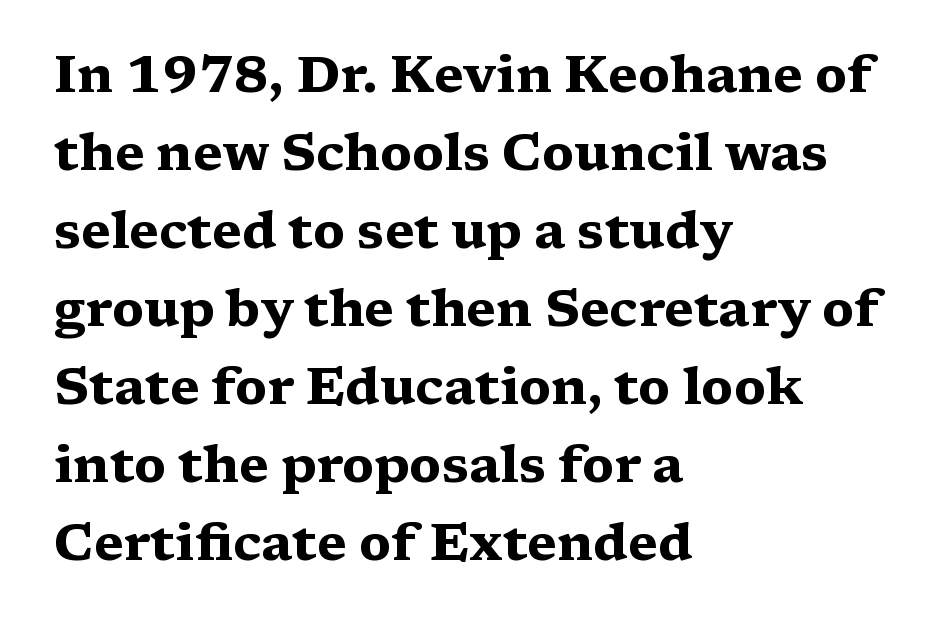
{"serif": "yes", "italic": "no", "bold": "yes", "weight": "heavy", "width": "wide", "stroke_contrast": "medium", "x_height": "medium", "monospaced": "no", "underline": "no", "align": "left", "line_spacing": "normal", "line_spacing_ratio": 1.53, "letter_spacing": "normal", "letter_spacing_em": 0.0, "glyph_px": 51}
